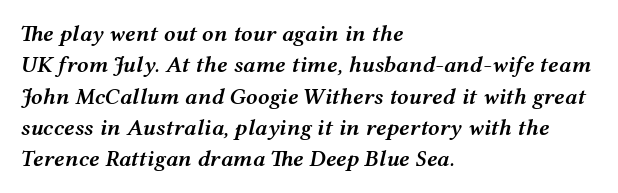
Notice the strokes are somewhat thickened but not fully heavy: this is a semibold. The rows are spaced the way most documents space them. The ragged edge is on the right, which tells us the setting is flush left. Designer's note — italics engaged. Descender tails drop into unmarked territory.
